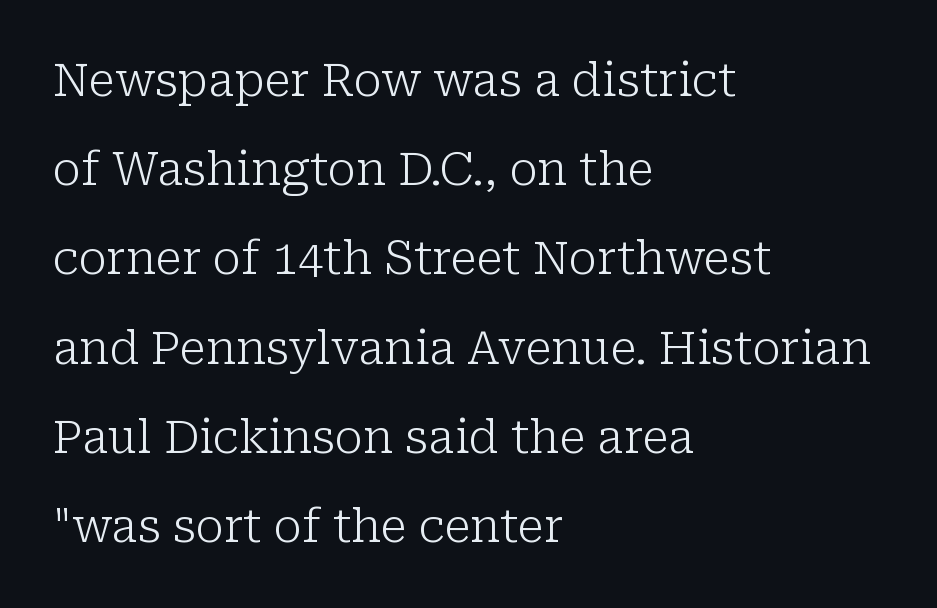
{"serif": "yes", "italic": "no", "bold": "no", "weight": "light", "width": "normal", "stroke_contrast": "low", "x_height": "medium", "monospaced": "no", "underline": "no", "align": "left", "line_spacing": "loose", "line_spacing_ratio": 1.94, "letter_spacing": "normal", "letter_spacing_em": 0.0, "glyph_px": 46}
